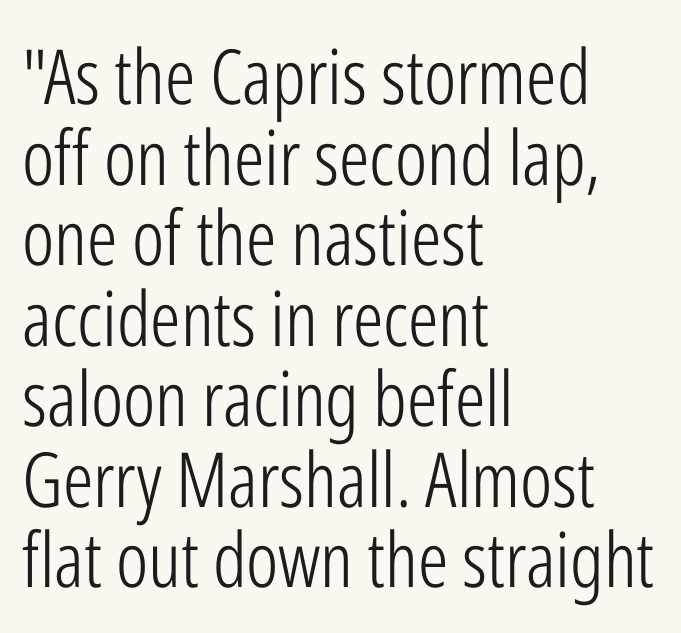
This rendering employs a face without finishing strokes, i.e., a sans-serif. The passage shown is not underscored anywhere. Is there any slant? The stems are plumb. Each letter keeps its own natural width here, so spacing adapts to shape. These lines huddle together more closely than default settings would place them. Think standard paragraph weight, or any step lighter than that.
